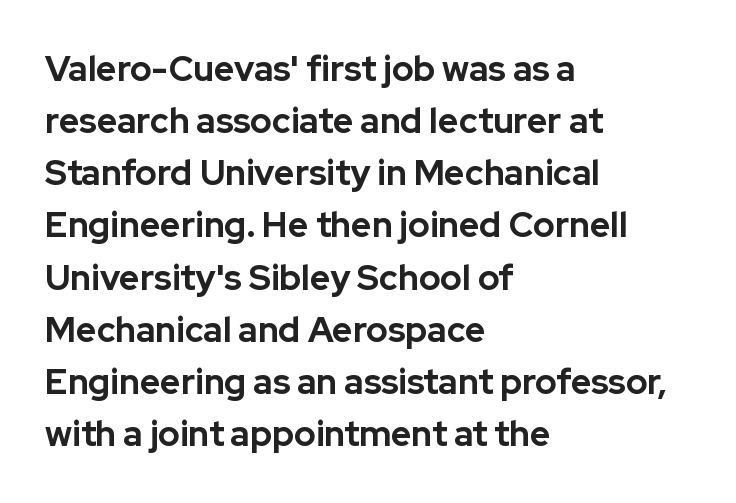
Q: Is the text bold? A: Yes.
Q: Is the text italic (slanted)? A: No, it is upright.
Q: Is the typeface a serif or a sans-serif typeface? A: Sans-serif.
Q: Is the text underlined? A: No.
Q: How is the paragraph aligned? A: Left-aligned.
Q: Is the spacing between letters normal or unusually wide? A: Normal.
Q: Is the spacing between lines tight, normal or loose? A: Normal.
Q: Width (condensed, normal, or wide)? A: Normal.
Q: Stroke contrast? A: Low.
Q: x-height? A: Medium.
Q: Monospaced? A: No.
